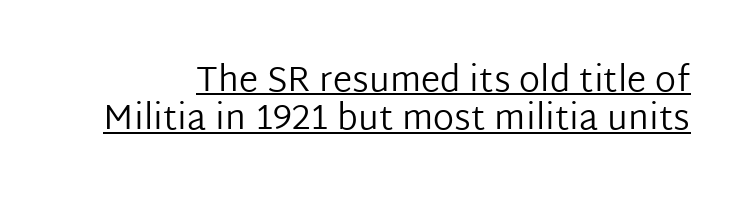
{"serif": "no", "italic": "no", "bold": "no", "weight": "regular", "width": "normal", "stroke_contrast": "low", "x_height": "medium", "monospaced": "no", "underline": "yes", "line_spacing": "tight", "line_spacing_ratio": 1.09, "letter_spacing": "normal", "letter_spacing_em": 0.0, "glyph_px": 35}
